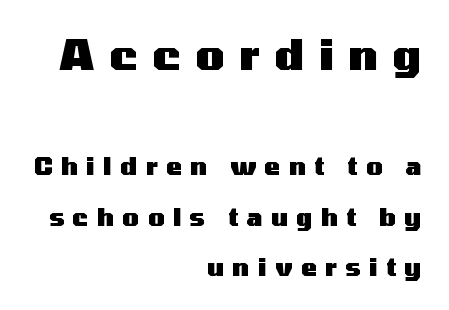
The image shows 42 px heavy, wide sans-serif type, upright; set right-aligned, loose line spacing (2.12x), unusually wide letter spacing (+0.35 em), not underlined; the first (top) block is 1.75x larger; medium stroke contrast and a medium x-height.
